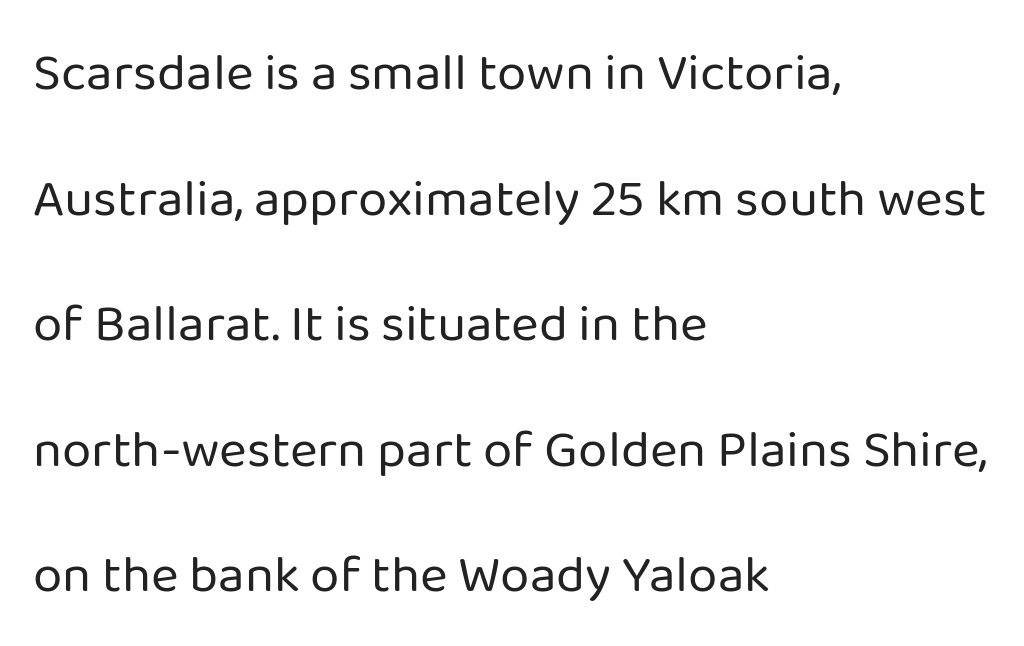
Line spacing here is loose. Notice how the passage keeps a crisp vertical edge on the left only. Type without underlining. Is this a sans? Yes — the strokes have no serifs.
